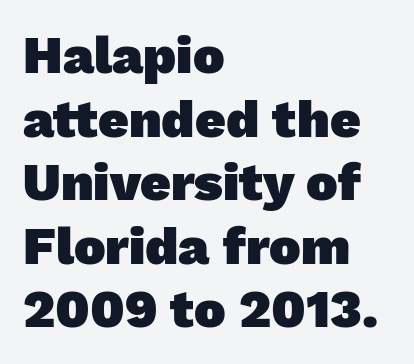
The image shows 53 px heavy sans-serif type; set left-aligned, line spacing 1.2x, normal letter spacing, not underlined; low stroke contrast and a medium x-height.
